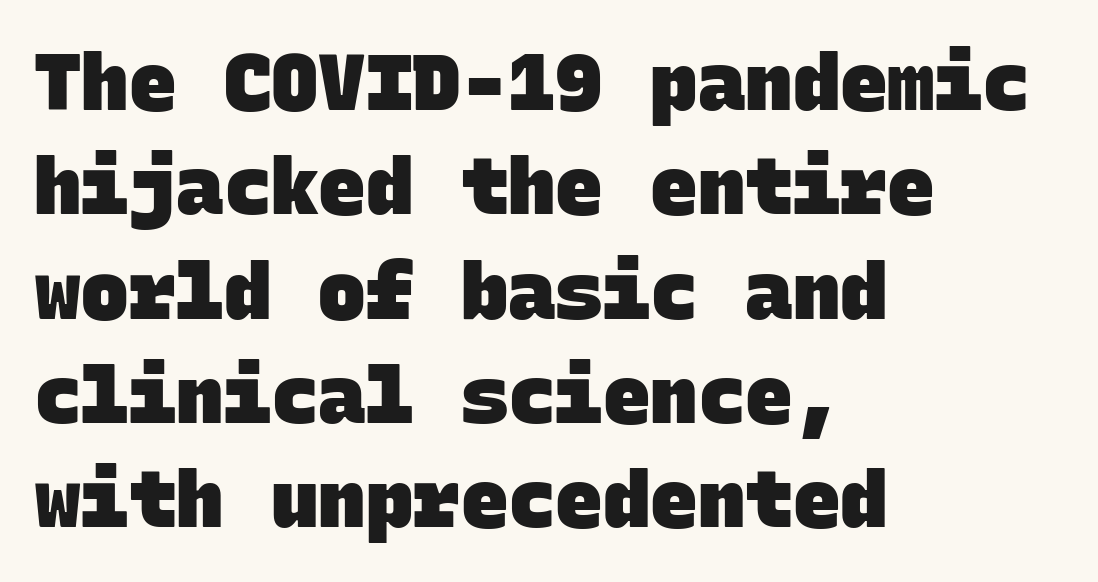
These lines sit exactly where default settings would place them. Compared with a centered layout, this one pins lines to the left instead. The glyphs are unaccompanied by any horizontal stroke below them. Spacing between characters is what you'd get straight out of the box.
